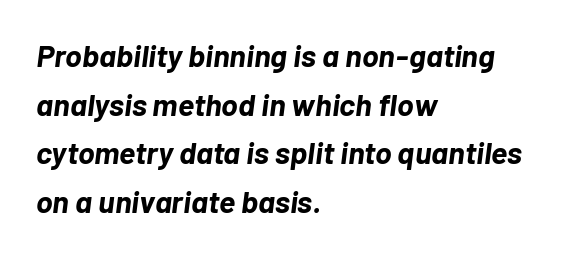
The image shows 31 px bold type, italic (leaning right); set left-aligned, normal line spacing (1.57x), normal letter spacing, not underlined; low stroke contrast and a medium x-height.
